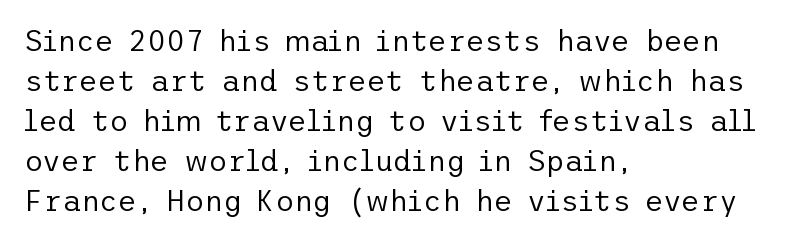
The image shows 29 px regular-weight sans-serif type, upright; set left-aligned, normal line spacing (1.38x), normal letter spacing, not underlined; low stroke contrast and a medium x-height.
